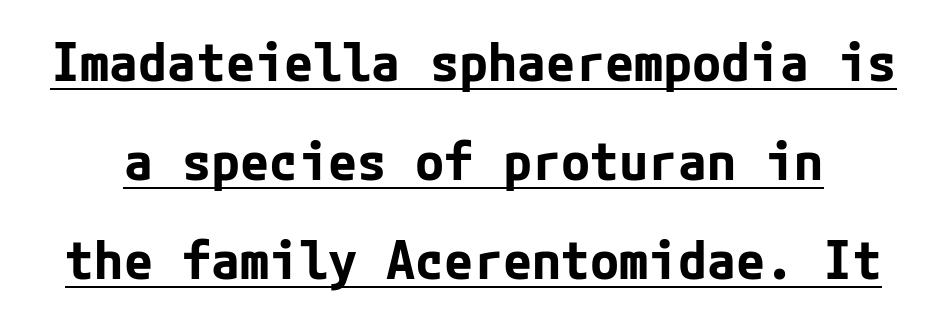
Q: Is the text bold? A: Yes.
Q: Is the text italic (slanted)? A: No, it is upright.
Q: Is the typeface a serif or a sans-serif typeface? A: Sans-serif.
Q: Is the text underlined? A: Yes.
Q: Is the spacing between letters normal or unusually wide? A: Normal.
Q: Width (condensed, normal, or wide)? A: Normal.
Q: Stroke contrast? A: Low.
Q: x-height? A: Medium.
